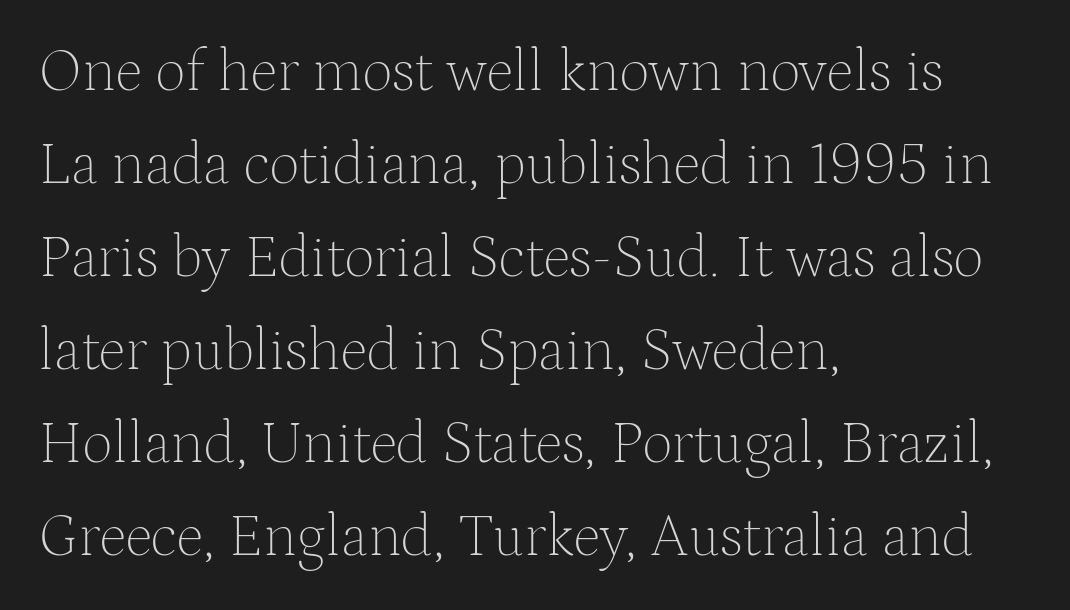
Q: Is the text bold? A: No.
Q: Is the text italic (slanted)? A: No, it is upright.
Q: Is the typeface a serif or a sans-serif typeface? A: Serif.
Q: Is the text underlined? A: No.
Q: How is the paragraph aligned? A: Left-aligned.
Q: Is the spacing between letters normal or unusually wide? A: Normal.
Q: Is the spacing between lines tight, normal or loose? A: Normal.
Q: Width (condensed, normal, or wide)? A: Normal.
Q: Stroke contrast? A: Medium.
Q: x-height? A: Medium.
Q: Monospaced? A: No.
